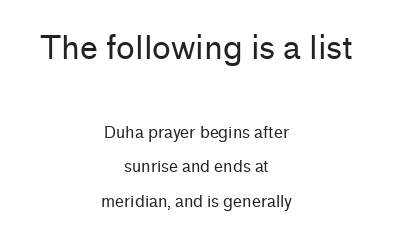
Q: Is the text bold? A: No.
Q: Is the text italic (slanted)? A: No, it is upright.
Q: Is the typeface a serif or a sans-serif typeface? A: Sans-serif.
Q: Is the text underlined? A: No.
Q: How is the paragraph aligned? A: Centered.
Q: Is the spacing between letters normal or unusually wide? A: Normal.
Q: Is the spacing between lines tight, normal or loose? A: Loose.
Q: Which block of text is set in a larger size, the first (top) or the second (bottom)? A: The first (top) one.
Q: Width (condensed, normal, or wide)? A: Normal.
Q: Stroke contrast? A: Low.
Q: x-height? A: Medium.
Q: Monospaced? A: No.
